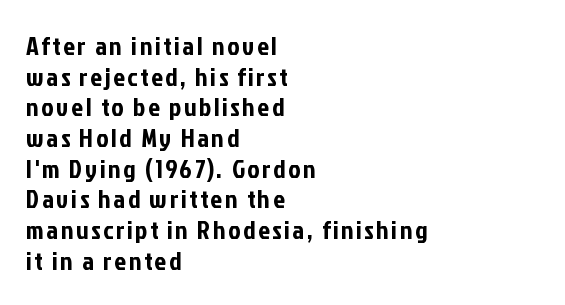
The image shows 26 px text type, upright; set left-aligned, line spacing 1.18x, not underlined.
